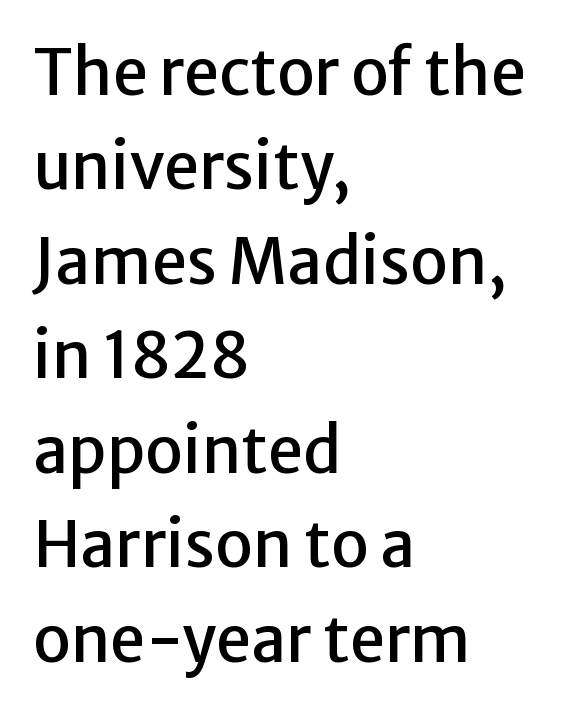
{"serif": "no", "italic": "no", "width": "normal", "stroke_contrast": "low", "x_height": "medium", "monospaced": "no", "underline": "no", "align": "left", "line_spacing": "normal", "line_spacing_ratio": 1.5, "letter_spacing": "normal", "letter_spacing_em": 0.0, "glyph_px": 63}
